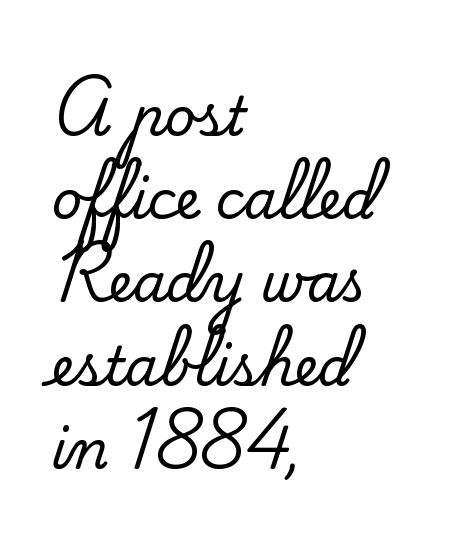
{"serif": "yes", "width": "normal", "stroke_contrast": "low", "x_height": "small", "monospaced": "no", "underline": "no", "align": "left", "line_spacing": "normal", "line_spacing_ratio": 1.57, "letter_spacing": "normal", "letter_spacing_em": 0.0, "glyph_px": 53}
